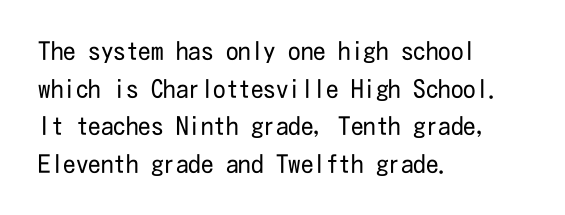
The image shows 25 px text type, upright; set left-aligned, normal line spacing (1.51x), normal letter spacing, not underlined.
